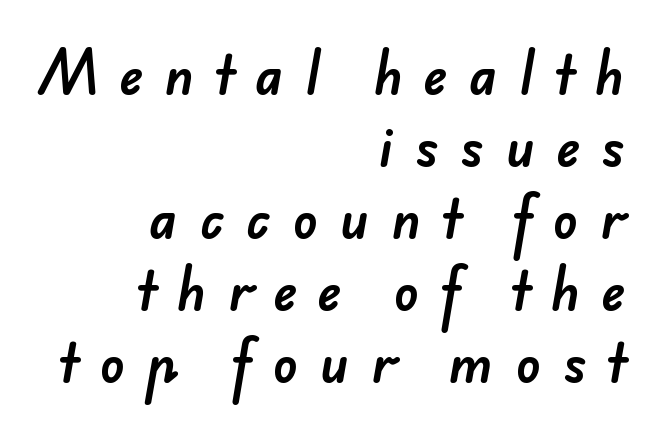
Q: Is the typeface a serif or a sans-serif typeface? A: Sans-serif.
Q: Is the text underlined? A: No.
Q: How is the paragraph aligned? A: Right-aligned.
Q: Is the spacing between letters normal or unusually wide? A: Unusually wide.
Q: Is the spacing between lines tight, normal or loose? A: Normal.
Q: Width (condensed, normal, or wide)? A: Normal.
Q: Stroke contrast? A: Low.
Q: x-height? A: Small.
Q: Monospaced? A: No.
